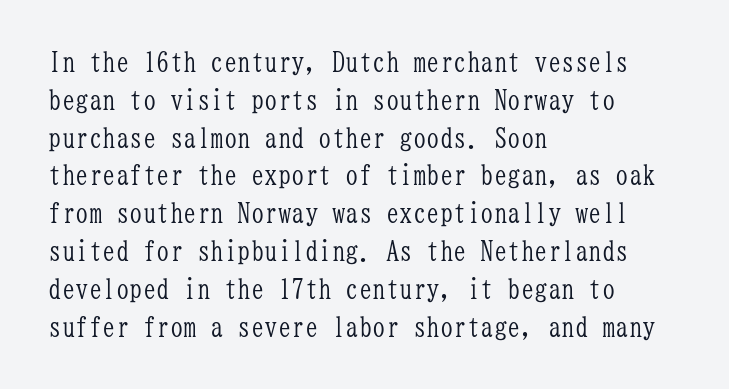
The image shows 27 px text type, upright; set left-aligned, normal line spacing (1.4x), normal letter spacing, not underlined.
